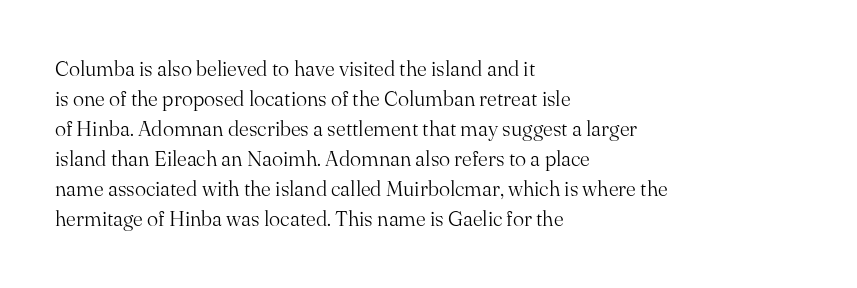
The image shows 21 px text type, upright; set left-aligned, normal line spacing (1.43x), normal letter spacing, not underlined.
